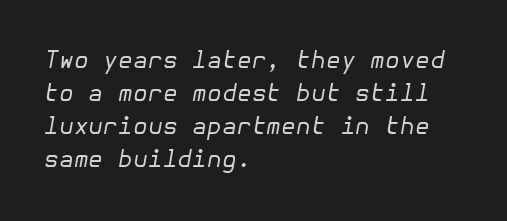
Is there much room between lines? A standard amount, neither cramped nor airy. The paragraph has a hard left edge and a soft right edge. Glyph-to-glyph distance matches everyday printed text. Compared with a typical body face, this is equally light or lighter still. Check the space under the baseline: it is left empty.
